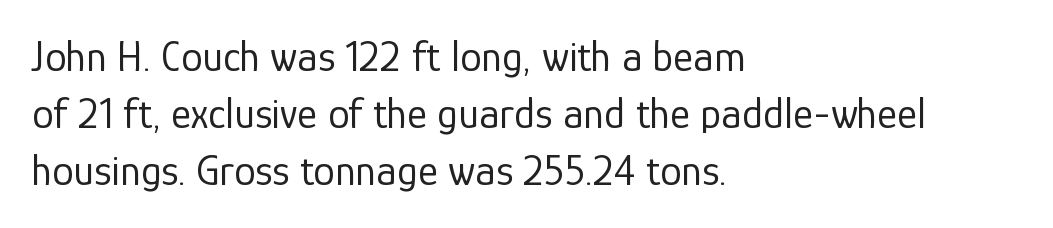
Nothing heavy about these letters — not bold at all. Honestly, there is no underline to notice here at all. Is there any slant? The stems are plumb. Look at the tracking — it's just the regular setting, nothing added. The rag falls on the right side of this text block.
